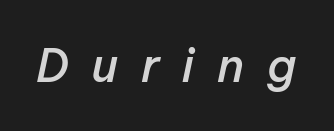
The image shows 46 px semibold type, italic (leaning right); set unusually wide letter spacing (+0.49 em), not underlined; low stroke contrast and a medium x-height.
